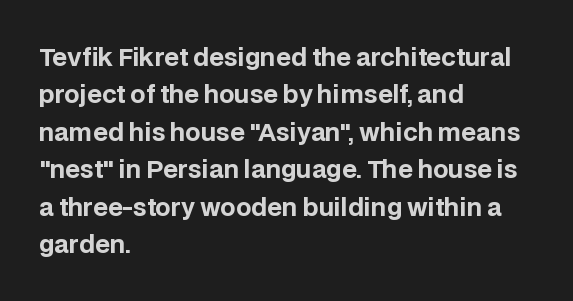
{"italic": "no", "bold": "yes", "underline": "no", "align": "left", "line_spacing": "normal", "line_spacing_ratio": 1.56, "letter_spacing": "normal", "letter_spacing_em": 0.0, "glyph_px": 24}
